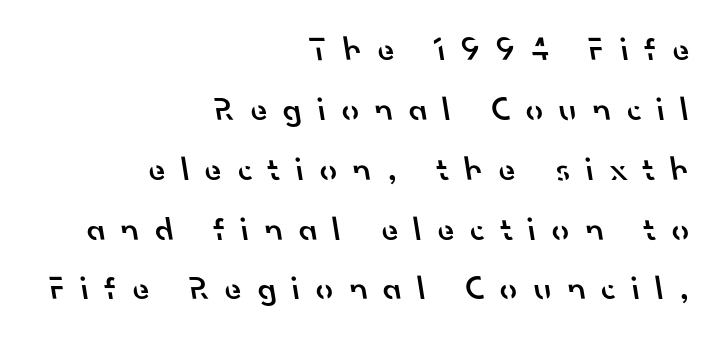
{"serif": "no", "bold": "semi", "weight": "semibold", "width": "normal", "stroke_contrast": "low", "x_height": "small", "monospaced": "no", "underline": "no", "align": "right", "line_spacing_ratio": 1.76, "letter_spacing": "wide", "letter_spacing_em": 0.47, "glyph_px": 34}
